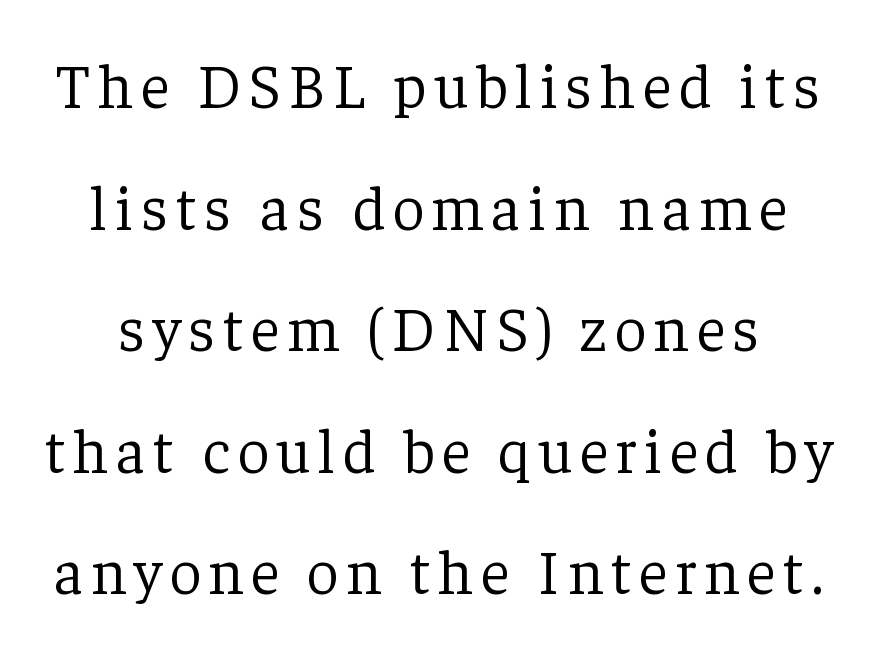
The image shows 63 px light serif type, upright; set loose line spacing (1.93x), not underlined; low stroke contrast and a medium x-height.
